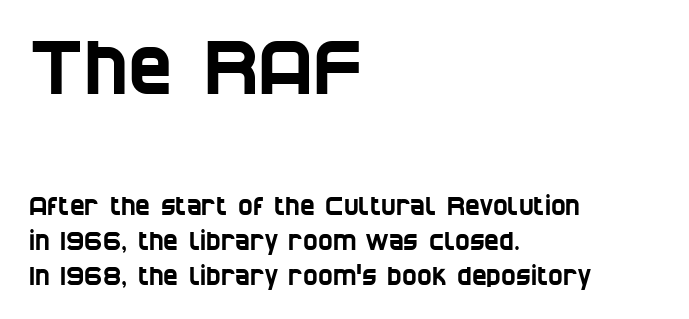
{"serif": "no", "width": "condensed", "stroke_contrast": "low", "x_height": "large", "monospaced": "no", "underline": "no", "align": "left", "line_spacing": "normal", "line_spacing_ratio": 1.39, "letter_spacing": "normal", "letter_spacing_em": 0.0, "larger_block": "first", "size_ratio": 3.0, "glyph_px": 75}
